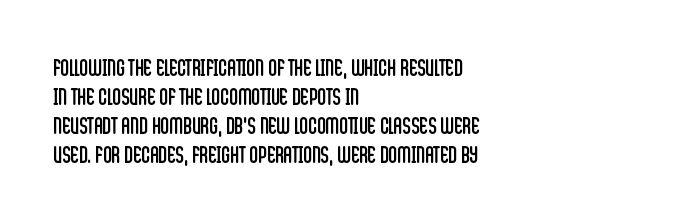
{"italic": "no", "bold": "no", "underline": "no", "align": "left", "line_spacing_ratio": 1.21, "letter_spacing": "normal", "letter_spacing_em": 0.0, "glyph_px": 24}
